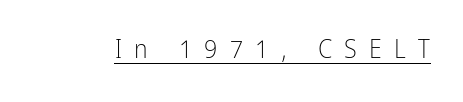
Q: Is the text bold? A: No.
Q: Is the text italic (slanted)? A: No, it is upright.
Q: Is the text underlined? A: Yes.
Q: Is the spacing between letters normal or unusually wide? A: Unusually wide.
